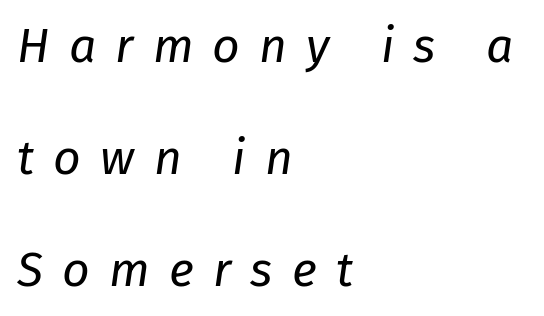
Q: Is the text bold? A: No.
Q: Is the text italic (slanted)? A: Yes, it leans right by about 8 degrees.
Q: Is the text underlined? A: No.
Q: How is the paragraph aligned? A: Left-aligned.
Q: Is the spacing between letters normal or unusually wide? A: Unusually wide.
Q: Is the spacing between lines tight, normal or loose? A: Loose.
Q: Width (condensed, normal, or wide)? A: Normal.
Q: Stroke contrast? A: Low.
Q: x-height? A: Medium.
Q: Monospaced? A: No.
